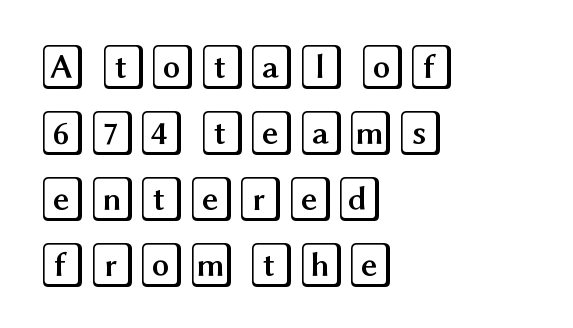
Q: Is the text italic (slanted)? A: No, it is upright.
Q: Is the text underlined? A: No.
Q: How is the paragraph aligned? A: Left-aligned.
Q: Is the spacing between letters normal or unusually wide? A: Normal.
Q: Is the spacing between lines tight, normal or loose? A: Normal.
Q: Width (condensed, normal, or wide)? A: Wide.
Q: x-height? A: Large.
